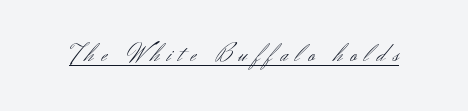
Underlined type. Honestly, the letter spacing is so wide it's the main thing you notice. Weight class: somewhere from thin through regular.
